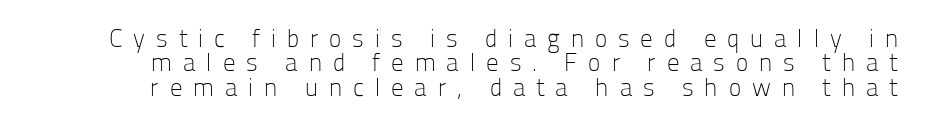
{"italic": "no", "bold": "no", "underline": "no", "line_spacing": "tight", "line_spacing_ratio": 0.98, "letter_spacing": "wide", "letter_spacing_em": 0.44, "glyph_px": 25}
